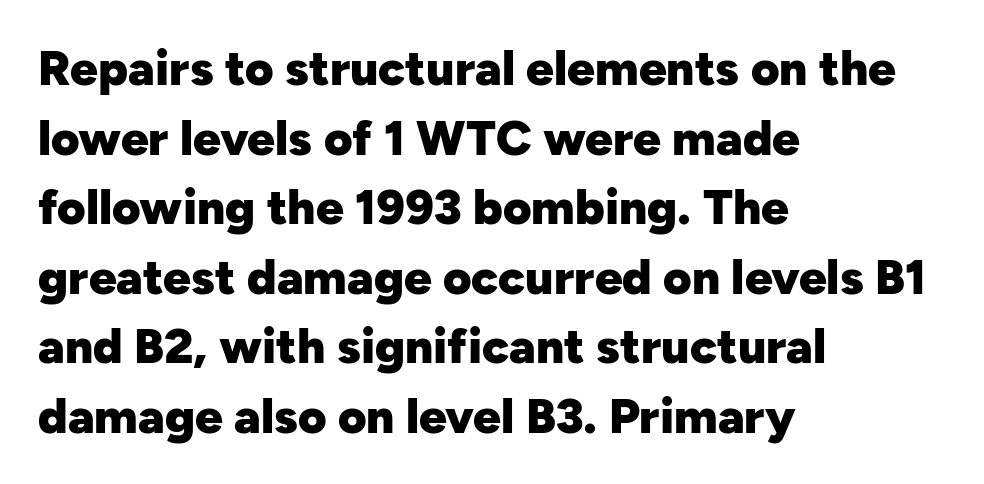
Italic: no, the glyphs are upright roman. Casual observation: everything's shoved over to the left. The rendering uses natural spacing where letterforms have individual widths. You can tell from the bare stems that sans-serif type was used. These lines keep a tight, regular rhythm from letter to letter.
